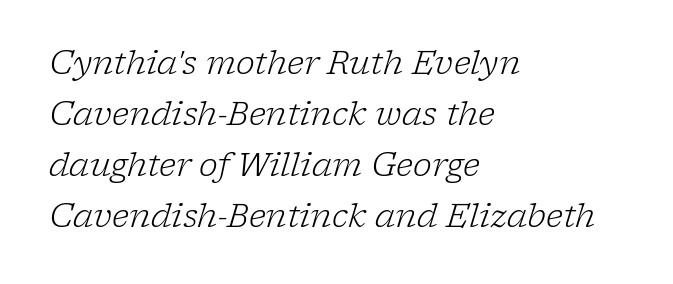
Would a proofreader flag this as italicized? Yes. Compared with typical paragraphs, the rows here are spaced about the same. To sum up the face: it has serifs. The font is comparable to plain body text, perhaps lighter. Is the letter spacing exaggerated? No — it looks like the ordinary default. The face used here is proportionally spaced, like ordinary book or web type.
